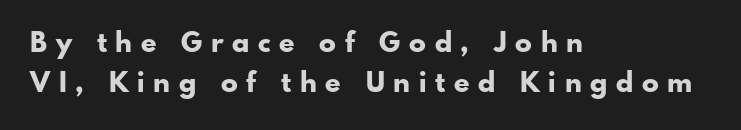
The image shows 28 px bold sans-serif type, upright; set left-aligned, normal line spacing (1.43x), unusually wide letter spacing (+0.31 em), not underlined; low stroke contrast and a small x-height.
